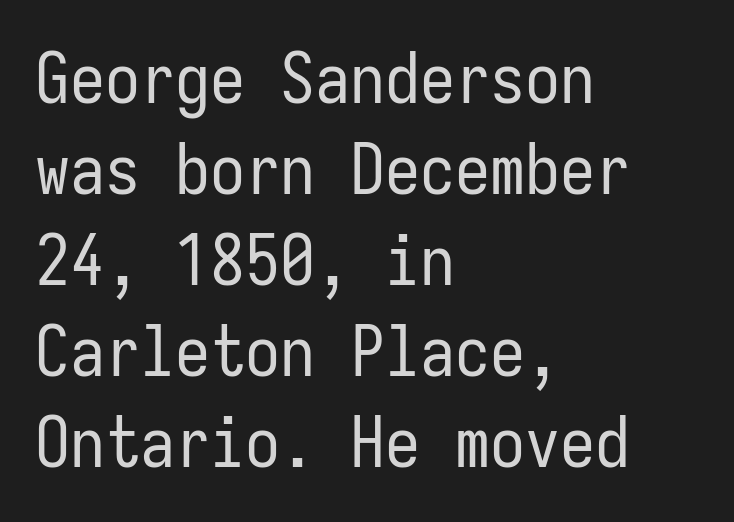
The image shows 70 px regular-weight, condensed sans-serif type, upright, monospaced; set left-aligned, normal line spacing (1.3x), normal letter spacing, not underlined; low stroke contrast and a medium x-height.
